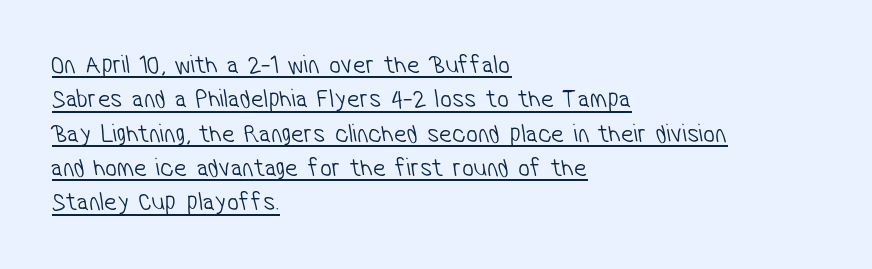
Is there much room between lines? A standard amount, neither cramped nor airy. Stem width sits at or under what a default text font uses. The rendering anchors every line to the left-hand side. Honestly, the underline is the first thing you notice here. Letter spacing: default.
